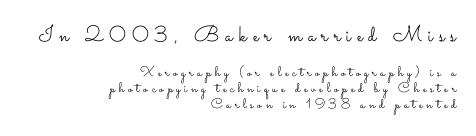
Q: Is the text bold? A: No.
Q: Is the text italic (slanted)? A: Yes.
Q: Is the text underlined? A: No.
Q: How is the paragraph aligned? A: Right-aligned.
Q: Is the spacing between letters normal or unusually wide? A: Unusually wide.
Q: Is the spacing between lines tight, normal or loose? A: Tight.
Q: Which block of text is set in a larger size, the first (top) or the second (bottom)? A: The first (top) one.
